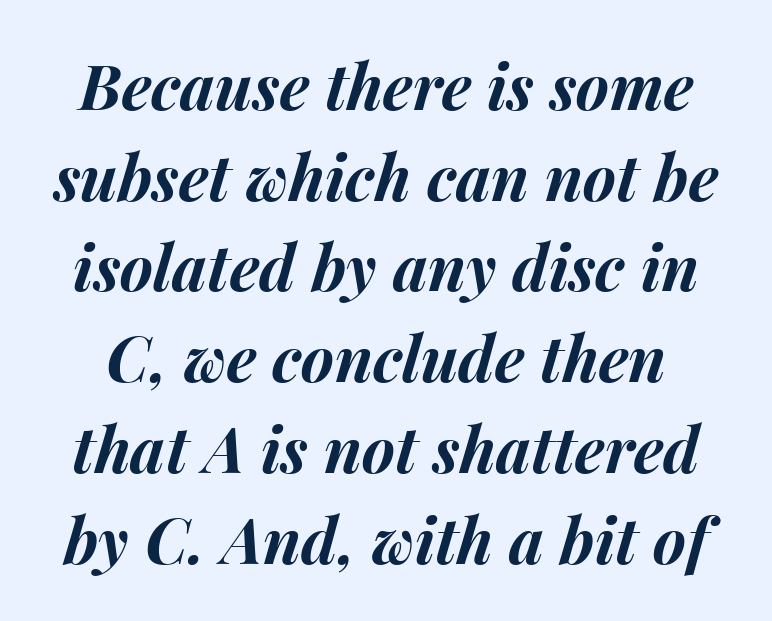
Q: Is the text bold? A: Yes.
Q: Is the text italic (slanted)? A: Yes, it leans right by about 15 degrees.
Q: Is the text underlined? A: No.
Q: Is the spacing between letters normal or unusually wide? A: Normal.
Q: Is the spacing between lines tight, normal or loose? A: Normal.
Q: Width (condensed, normal, or wide)? A: Normal.
Q: Stroke contrast? A: Medium.
Q: x-height? A: Medium.
Q: Monospaced? A: No.
